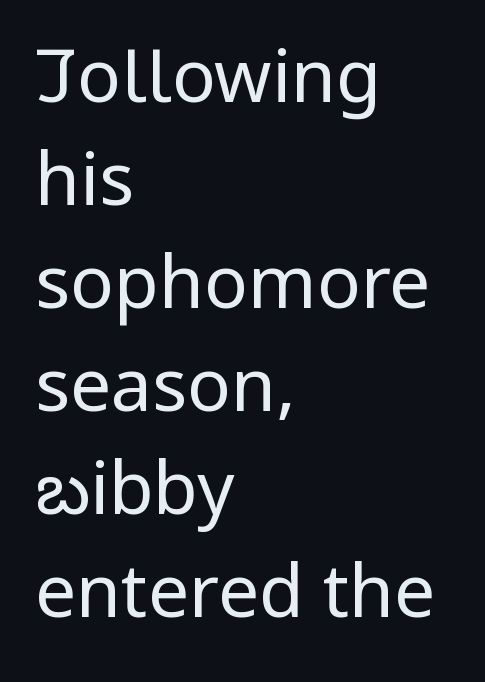
There is no visible air inserted between adjacent glyphs. Each letter keeps its own natural width here, so spacing adapts to shape. Nothing heavy about these letters — not bold at all. These lines sit exactly where default settings would place them.
